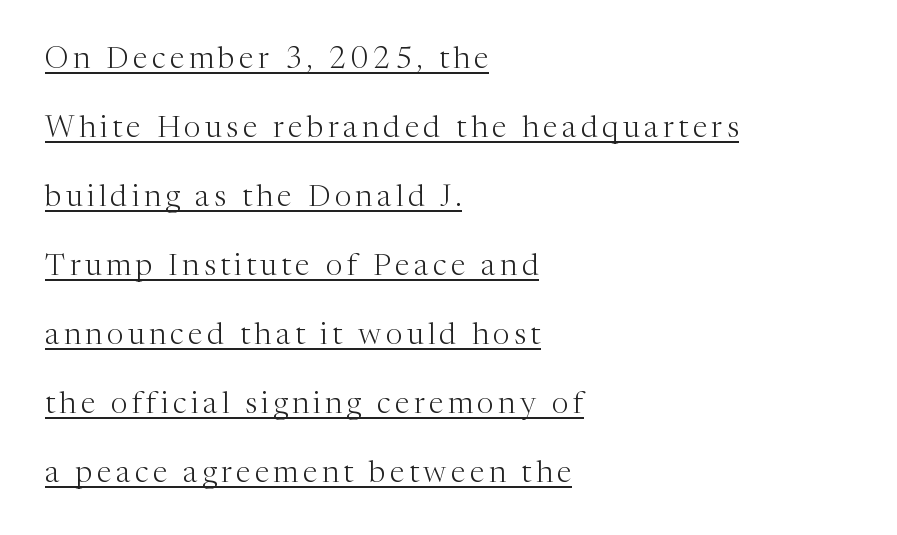
The font sits on the lighter half of the weight spectrum, regular included. This is underlined copy, the kind a proofreader might mark for attention. The typeface chosen for these lines features serifs. The setting favours the left margin, as ordinary paragraphs usually do.
